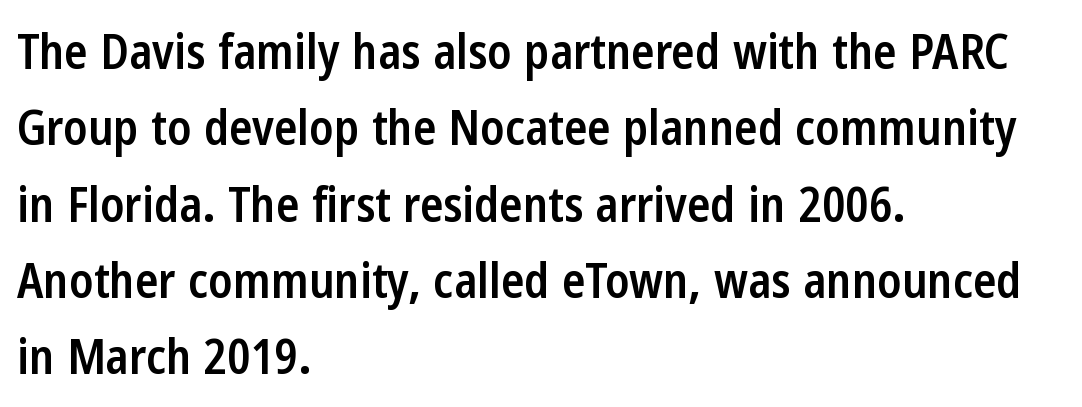
{"serif": "no", "italic": "no", "bold": "semi", "weight": "semibold", "width": "condensed", "stroke_contrast": "low", "x_height": "medium", "monospaced": "no", "underline": "no", "align": "left", "line_spacing": "normal", "line_spacing_ratio": 1.59, "letter_spacing": "normal", "letter_spacing_em": 0.0, "glyph_px": 48}
